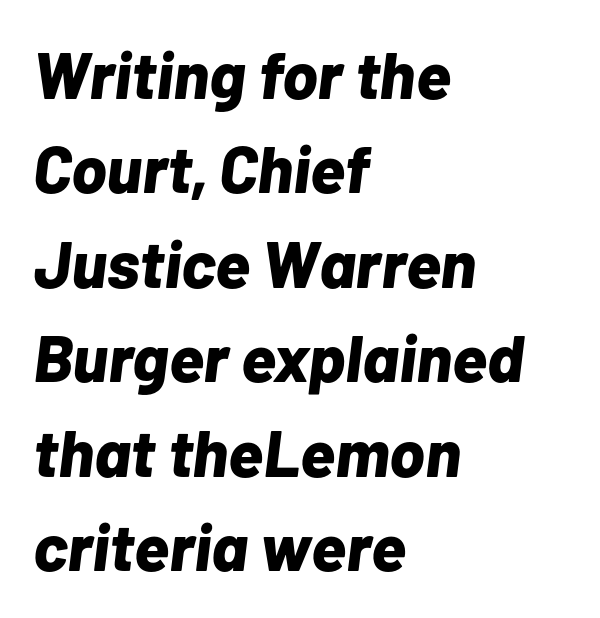
{"italic": "yes", "lean": "right", "slant_degrees": 7, "bold": "yes", "weight": "bold", "width": "normal", "stroke_contrast": "low", "x_height": "medium", "monospaced": "no", "underline": "no", "align": "left", "line_spacing": "normal", "line_spacing_ratio": 1.43, "letter_spacing": "normal", "letter_spacing_em": 0.0, "glyph_px": 66}
